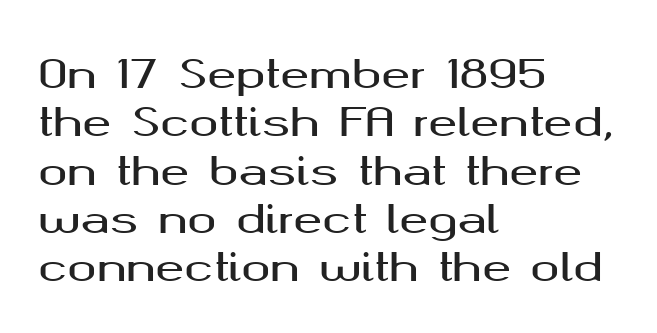
The tracking reads as untouched default to a designer's eye. The baseline area is clear. The letters advance in unequal steps, a hallmark of proportional type. Unlike a traditional serif, this face leaves its strokes unadorned. One-word summary of the alignment: left. This is roman type, the default non-slanted kind.
